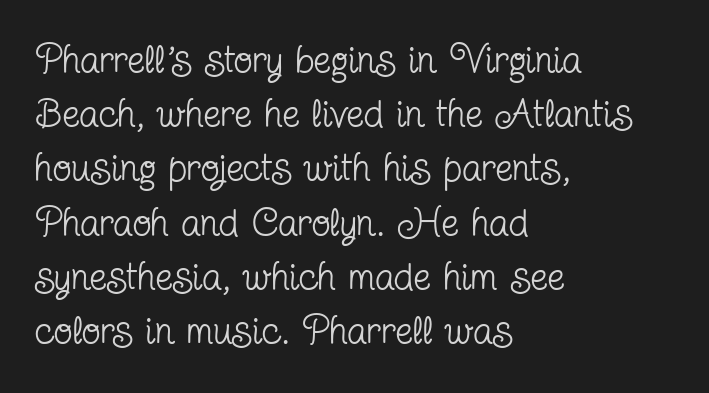
{"serif": "yes", "italic": "no", "bold": "no", "weight": "regular", "width": "condensed", "stroke_contrast": "low", "x_height": "medium", "monospaced": "no", "underline": "no", "align": "left", "line_spacing": "normal", "line_spacing_ratio": 1.39, "letter_spacing": "normal", "letter_spacing_em": 0.0, "glyph_px": 39}
